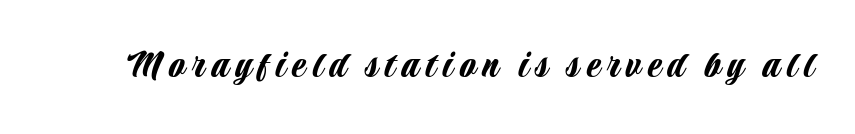
Q: Is the text italic (slanted)? A: Yes.
Q: Is the typeface a serif or a sans-serif typeface? A: Sans-serif.
Q: Is the text underlined? A: No.
Q: Width (condensed, normal, or wide)? A: Condensed.
Q: Stroke contrast? A: Low.
Q: x-height? A: Large.
Q: Monospaced? A: No.
